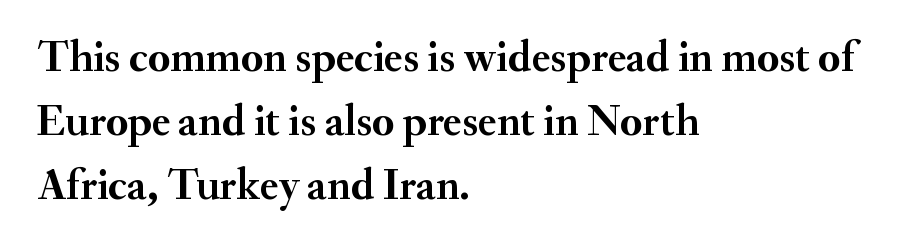
The image shows 44 px semibold serif type, upright; set left-aligned, normal line spacing (1.46x), normal letter spacing, not underlined; medium stroke contrast and a small x-height.
